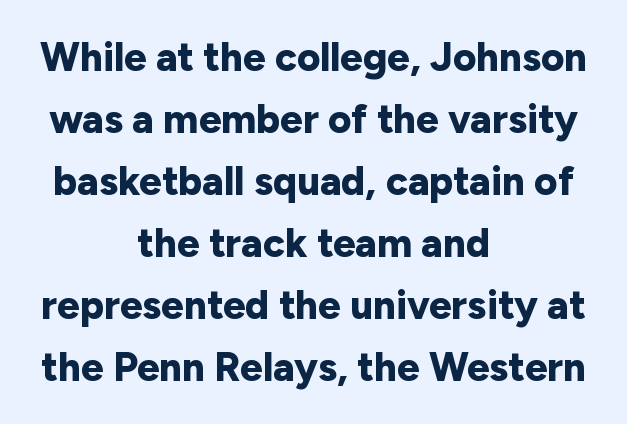
{"serif": "no", "italic": "no", "bold": "yes", "weight": "bold", "width": "normal", "stroke_contrast": "low", "x_height": "medium", "monospaced": "no", "underline": "no", "align": "center", "line_spacing": "normal", "line_spacing_ratio": 1.55, "letter_spacing": "normal", "letter_spacing_em": 0.0, "glyph_px": 40}
